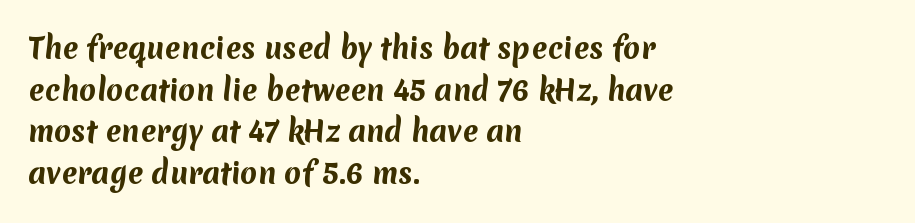
{"serif": "no", "bold": "yes", "weight": "bold", "width": "normal", "stroke_contrast": "medium", "x_height": "medium", "monospaced": "no", "underline": "no", "align": "left", "line_spacing": "normal", "line_spacing_ratio": 1.49, "letter_spacing": "normal", "letter_spacing_em": 0.0, "glyph_px": 28}
